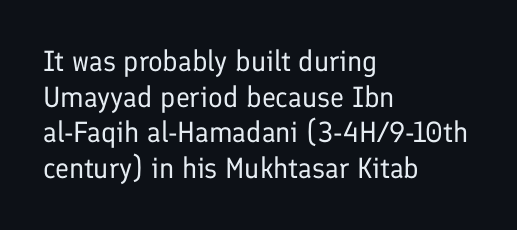
Q: Is the text bold? A: No.
Q: Is the text italic (slanted)? A: No, it is upright.
Q: Is the typeface a serif or a sans-serif typeface? A: Sans-serif.
Q: Is the text underlined? A: No.
Q: How is the paragraph aligned? A: Left-aligned.
Q: Is the spacing between letters normal or unusually wide? A: Normal.
Q: Width (condensed, normal, or wide)? A: Normal.
Q: Stroke contrast? A: Low.
Q: x-height? A: Medium.
Q: Monospaced? A: No.
